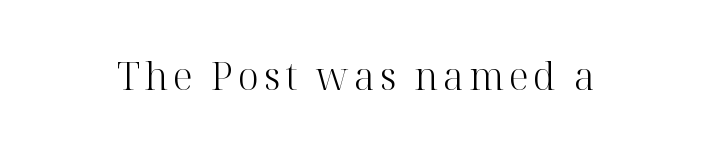
Q: Is the text bold? A: No.
Q: Is the text italic (slanted)? A: No, it is upright.
Q: Is the typeface a serif or a sans-serif typeface? A: Serif.
Q: Is the text underlined? A: No.
Q: Width (condensed, normal, or wide)? A: Normal.
Q: Stroke contrast? A: High.
Q: x-height? A: Medium.
Q: Monospaced? A: No.
